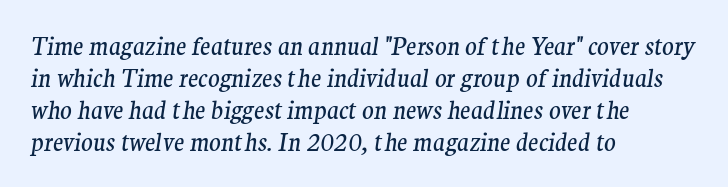
The image shows 24 px text type, italic (leaning right); set left-aligned, normal line spacing (1.33x), normal letter spacing, not underlined.
